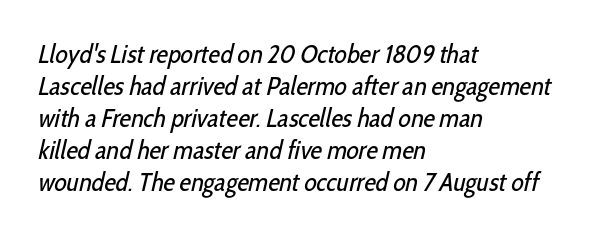
The image shows 26 px text type; set left-aligned, line spacing 1.23x, normal letter spacing, not underlined.
